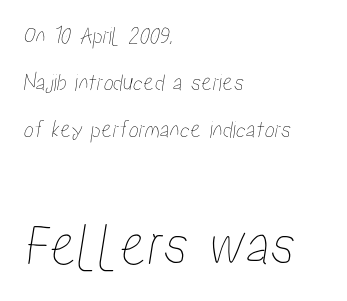
The image shows 62 px condensed type; set left-aligned, line spacing 1.89x, normal letter spacing, not underlined; the second (bottom) block is 2.48x larger; low stroke contrast and a medium x-height.
